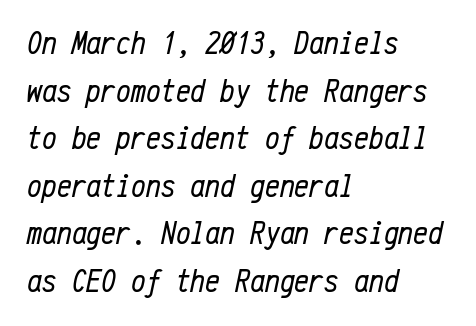
{"italic": "yes", "lean": "right", "slant_degrees": 12, "bold": "no", "weight": "regular", "width": "condensed", "stroke_contrast": "low", "x_height": "medium", "monospaced": "yes", "underline": "no", "align": "left", "line_spacing": "normal", "line_spacing_ratio": 1.44, "letter_spacing": "normal", "letter_spacing_em": 0.0, "glyph_px": 33}
